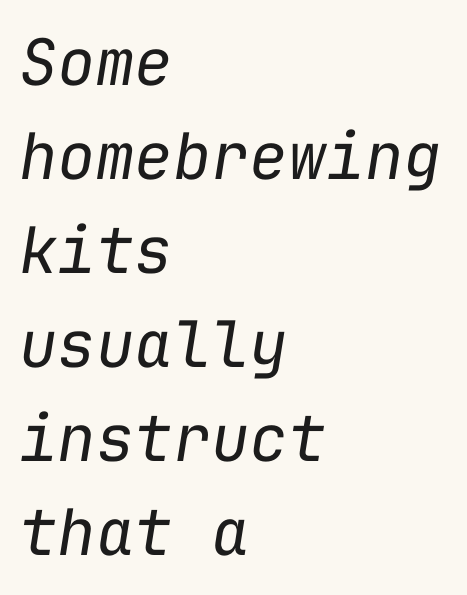
The typesetting does not lean heavy: it is not bold. The setting favours the left margin, as ordinary paragraphs usually do. Words appear dense and cohesive because spacing is normal. The whole block is typeset with a tilt. In terms of leading, this rendering sits right in the middle.
